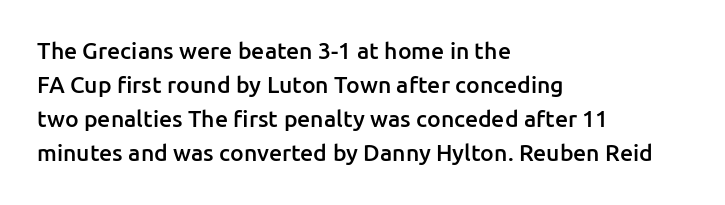
{"italic": "no", "bold": "semi", "underline": "no", "align": "left", "line_spacing": "normal", "line_spacing_ratio": 1.48, "letter_spacing": "normal", "letter_spacing_em": 0.0, "glyph_px": 23}
